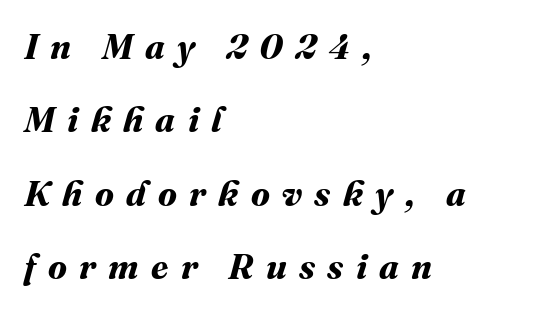
Q: Is the text bold? A: Yes.
Q: Is the text underlined? A: No.
Q: How is the paragraph aligned? A: Left-aligned.
Q: Is the spacing between letters normal or unusually wide? A: Unusually wide.
Q: Is the spacing between lines tight, normal or loose? A: Loose.
Q: Width (condensed, normal, or wide)? A: Normal.
Q: Stroke contrast? A: Medium.
Q: x-height? A: Medium.
Q: Monospaced? A: No.
